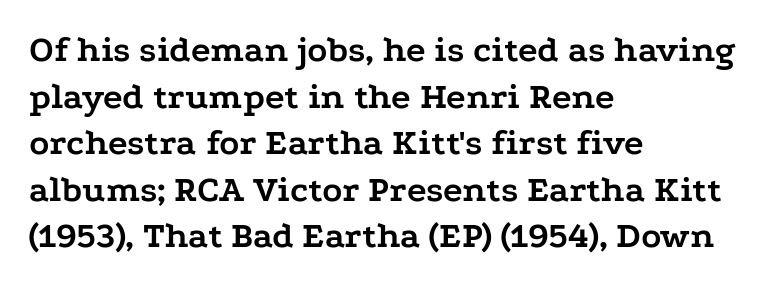
{"serif": "yes", "italic": "no", "bold": "yes", "weight": "semibold", "width": "wide", "stroke_contrast": "low", "x_height": "medium", "monospaced": "no", "underline": "no", "align": "left", "line_spacing": "normal", "line_spacing_ratio": 1.26, "letter_spacing": "normal", "letter_spacing_em": 0.0, "glyph_px": 37}
